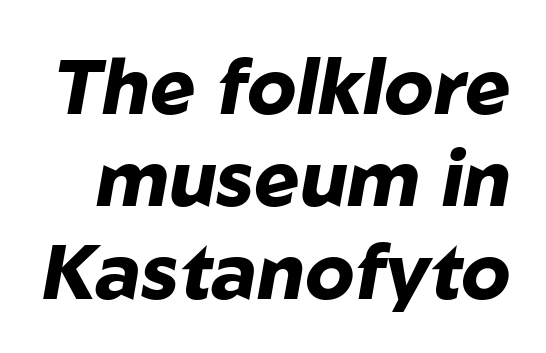
The image shows 77 px heavy type, italic (leaning right); set line spacing 1.2x, normal letter spacing, not underlined; low stroke contrast and a medium x-height.
